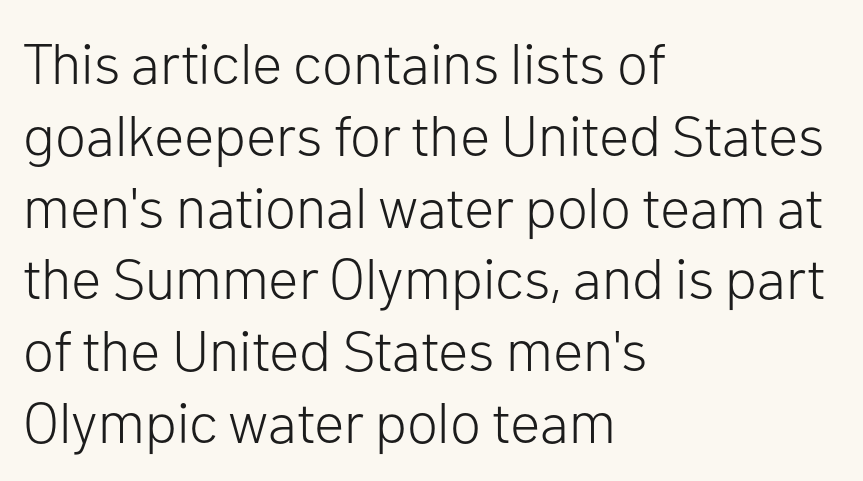
Just letters on the line, the space beneath them empty. The paragraph shown leans on its left margin. Each letter keeps its own natural width here, so spacing adapts to shape. Letter spacing: default. One glance says typical: line gaps are just what's usual.
